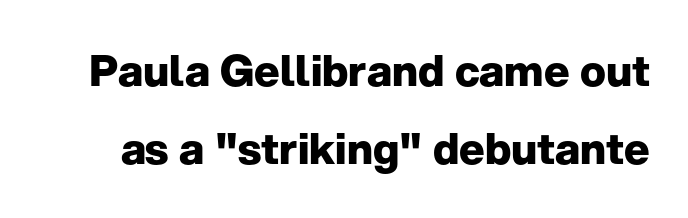
Q: Is the text bold? A: Yes.
Q: Is the text italic (slanted)? A: No, it is upright.
Q: Is the typeface a serif or a sans-serif typeface? A: Sans-serif.
Q: Is the text underlined? A: No.
Q: Is the spacing between letters normal or unusually wide? A: Normal.
Q: Width (condensed, normal, or wide)? A: Normal.
Q: Stroke contrast? A: Low.
Q: x-height? A: Medium.
Q: Monospaced? A: No.
